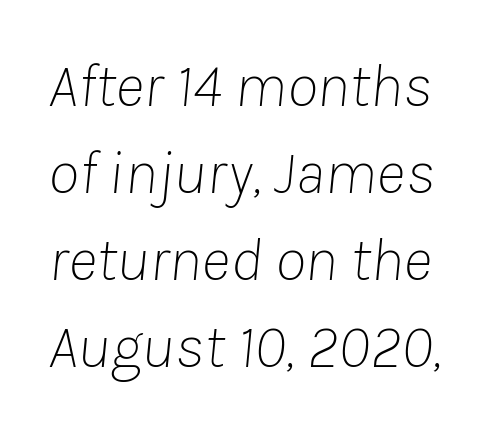
{"italic": "yes", "lean": "right", "slant_degrees": 8, "bold": "no", "weight": "thin", "width": "normal", "stroke_contrast": "low", "x_height": "medium", "monospaced": "no", "underline": "no", "line_spacing": "normal", "line_spacing_ratio": 1.38, "letter_spacing": "normal", "letter_spacing_em": 0.0, "glyph_px": 63}
